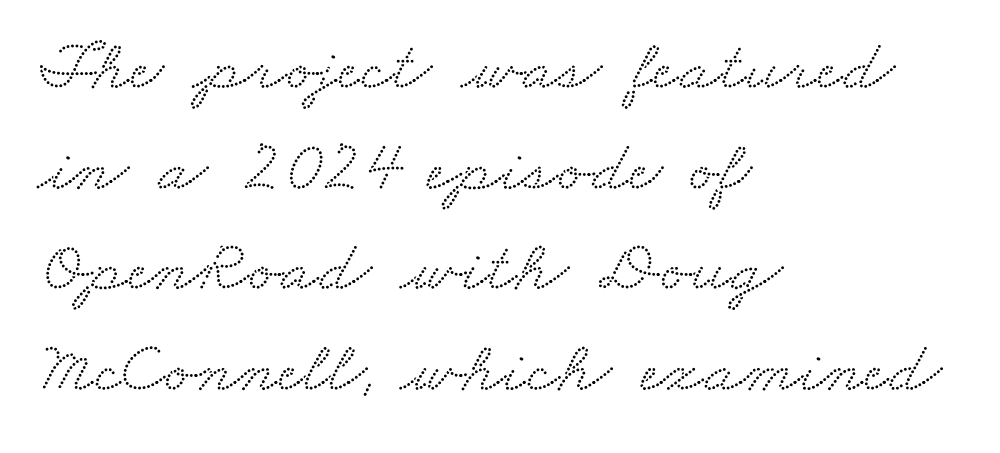
Inter-character spacing is left at the font's built-in metrics. A typesetter would call this proportional, since set widths differ per character. These lines are composed in type with serifs. Words float on clear page, feet unadorned. Horizontally, the lines are justified to the leading edge only. The rendering uses a moderate line-height, typical for paragraphs.
